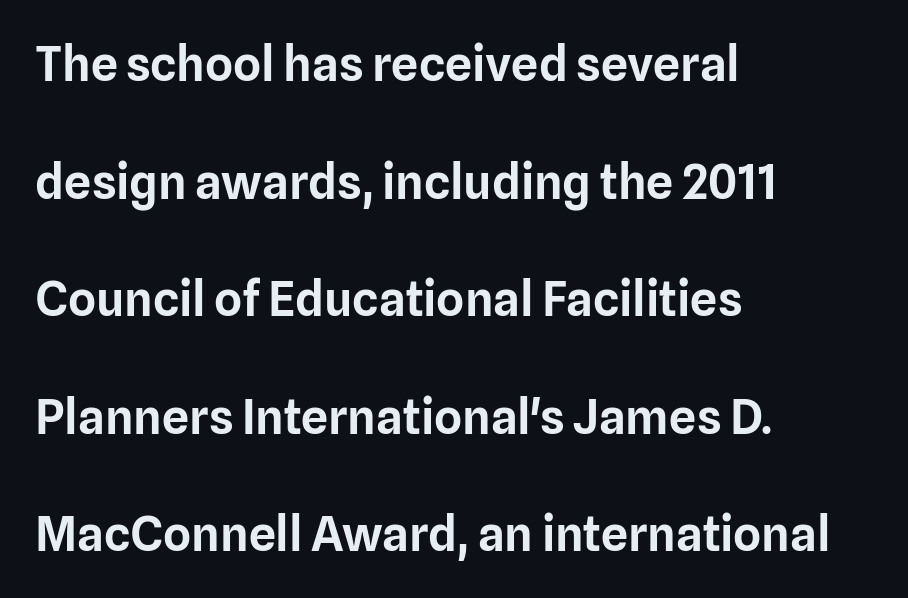
{"serif": "no", "italic": "no", "width": "normal", "stroke_contrast": "low", "x_height": "medium", "monospaced": "no", "underline": "no", "align": "left", "line_spacing": "loose", "line_spacing_ratio": 2.45, "letter_spacing": "normal", "letter_spacing_em": 0.0, "glyph_px": 48}
